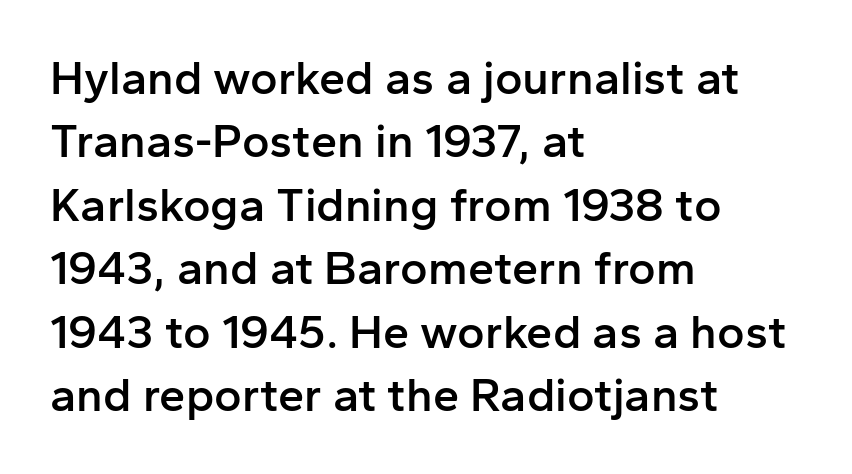
Q: Is the text bold? A: Semi-bold.
Q: Is the text italic (slanted)? A: No, it is upright.
Q: Is the typeface a serif or a sans-serif typeface? A: Sans-serif.
Q: Is the text underlined? A: No.
Q: How is the paragraph aligned? A: Left-aligned.
Q: Is the spacing between letters normal or unusually wide? A: Normal.
Q: Is the spacing between lines tight, normal or loose? A: Normal.
Q: Width (condensed, normal, or wide)? A: Normal.
Q: Stroke contrast? A: Low.
Q: x-height? A: Medium.
Q: Monospaced? A: No.
